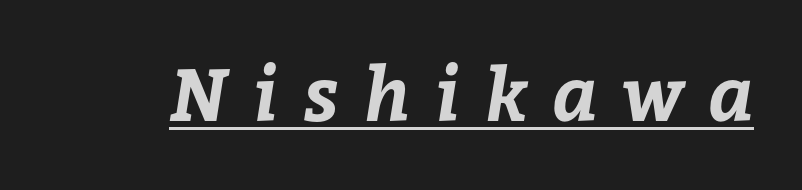
Varying glyph widths throughout — classic text-font behaviour. These characters rest on top of a visible drawn line. Caption: bold face, heavy strokes. Students, note that the glyphs here are deliberately spaced far apart.
